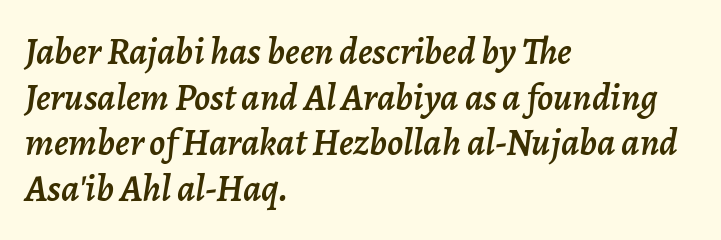
An italicized treatment has been applied to the whole sample. Characters follow at the spacing the type designer built in. Glance below the letters and you will spot only blank space. Every row of glyphs begins at an identical x-position on the left.
